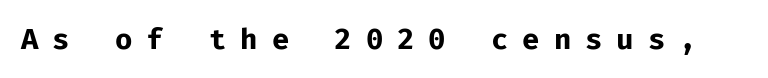
{"serif": "no", "italic": "no", "bold": "yes", "weight": "bold", "width": "normal", "stroke_contrast": "low", "x_height": "medium", "monospaced": "yes", "underline": "no", "letter_spacing": "wide", "letter_spacing_em": 0.48, "glyph_px": 29}
